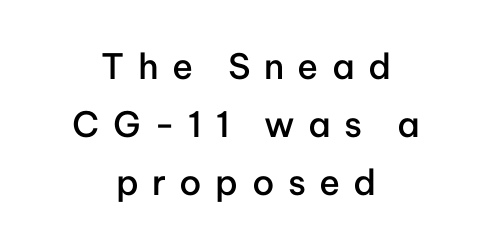
Q: Is the text bold? A: Semi-bold.
Q: Is the text italic (slanted)? A: No, it is upright.
Q: Is the typeface a serif or a sans-serif typeface? A: Sans-serif.
Q: Is the text underlined? A: No.
Q: How is the paragraph aligned? A: Centered.
Q: Is the spacing between letters normal or unusually wide? A: Unusually wide.
Q: Is the spacing between lines tight, normal or loose? A: Normal.
Q: Width (condensed, normal, or wide)? A: Normal.
Q: Stroke contrast? A: Low.
Q: x-height? A: Medium.
Q: Monospaced? A: No.
